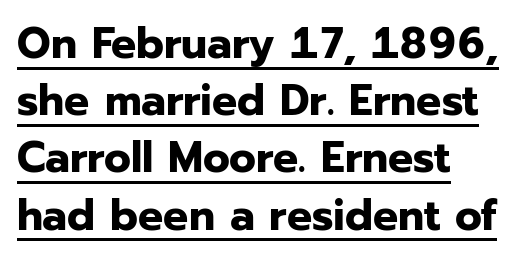
Q: Is the text bold? A: Yes.
Q: Is the text italic (slanted)? A: No, it is upright.
Q: Is the typeface a serif or a sans-serif typeface? A: Sans-serif.
Q: Is the text underlined? A: Yes.
Q: How is the paragraph aligned? A: Left-aligned.
Q: Is the spacing between letters normal or unusually wide? A: Normal.
Q: Is the spacing between lines tight, normal or loose? A: Normal.
Q: Width (condensed, normal, or wide)? A: Normal.
Q: Stroke contrast? A: Low.
Q: x-height? A: Medium.
Q: Monospaced? A: No.
